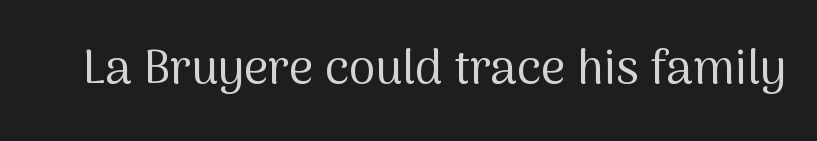
{"serif": "no", "italic": "no", "bold": "no", "weight": "regular", "width": "normal", "stroke_contrast": "medium", "x_height": "medium", "monospaced": "no", "underline": "no", "letter_spacing": "normal", "letter_spacing_em": 0.0, "glyph_px": 48}
